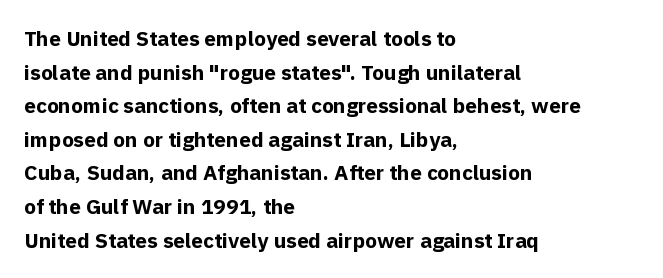
The image shows 21 px bold type, upright; set left-aligned, normal line spacing (1.6x), normal letter spacing, not underlined.
